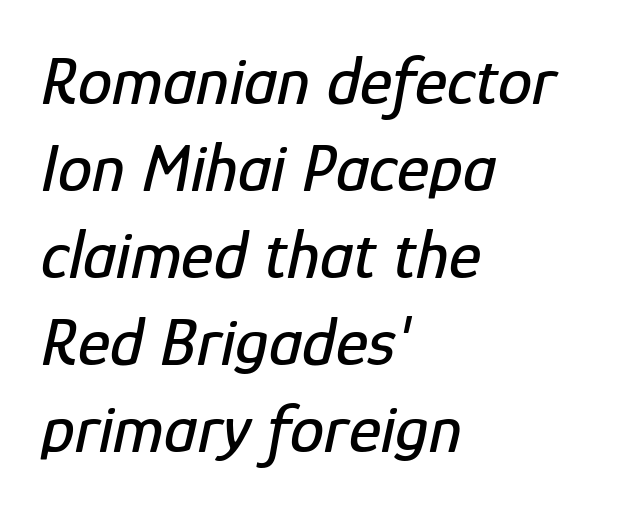
Leading: standard. Is the letter spacing exaggerated? No — it looks like the ordinary default. The passage shown is not underscored anywhere. Varying glyph widths throughout — classic text-font behaviour.
